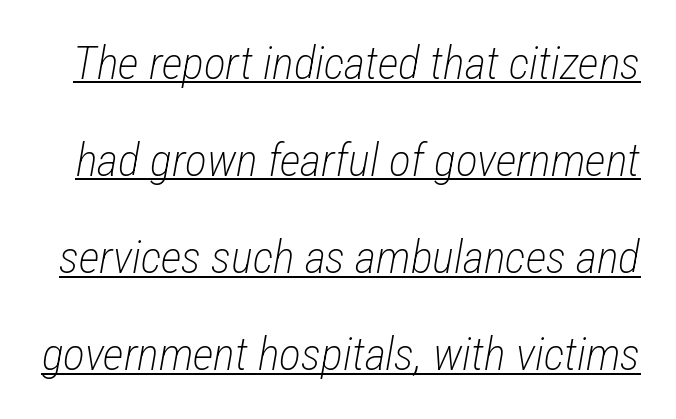
The image shows 46 px light, condensed type, italic (leaning right); set loose line spacing (2.11x), normal letter spacing, underlined; low stroke contrast and a medium x-height.
